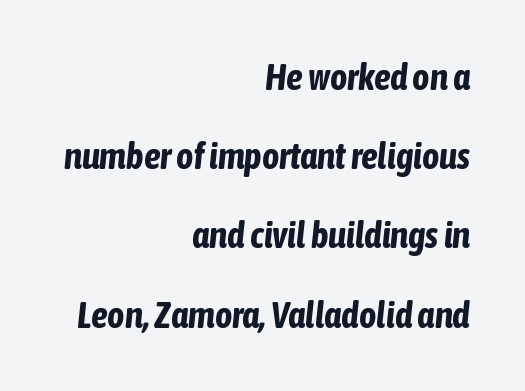
Q: Is the text bold? A: Yes.
Q: Is the text italic (slanted)? A: Yes, it leans right by about 6 degrees.
Q: Is the text underlined? A: No.
Q: How is the paragraph aligned? A: Right-aligned.
Q: Is the spacing between letters normal or unusually wide? A: Normal.
Q: Is the spacing between lines tight, normal or loose? A: Loose.
Q: Width (condensed, normal, or wide)? A: Condensed.
Q: Stroke contrast? A: Low.
Q: x-height? A: Medium.
Q: Monospaced? A: No.
